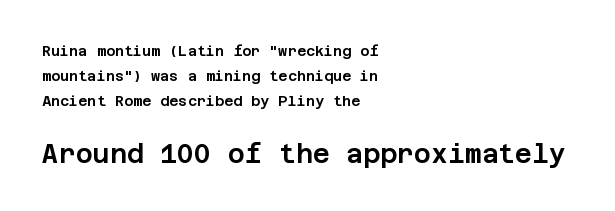
{"italic": "no", "underline": "no", "align": "left", "line_spacing_ratio": 1.78, "letter_spacing": "normal", "letter_spacing_em": 0.0, "larger_block": "second", "size_ratio": 1.86, "glyph_px": 26}
